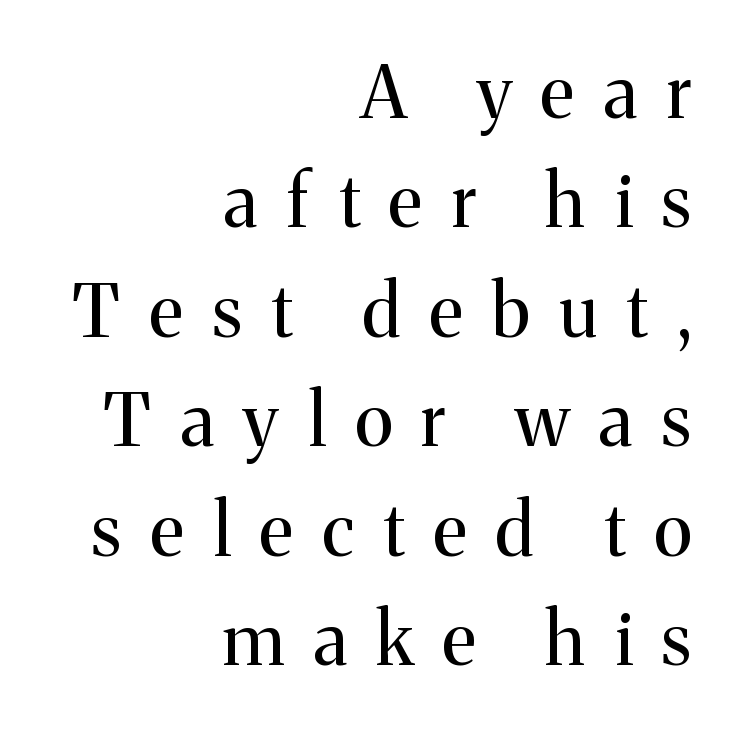
{"serif": "yes", "italic": "no", "bold": "no", "weight": "regular", "width": "normal", "stroke_contrast": "medium", "x_height": "medium", "monospaced": "no", "underline": "no", "align": "right", "line_spacing": "normal", "line_spacing_ratio": 1.52, "letter_spacing": "wide", "letter_spacing_em": 0.41, "glyph_px": 72}
